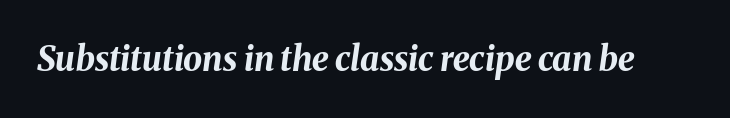
Q: Is the text bold? A: Yes.
Q: Is the text italic (slanted)? A: Yes, it leans right by about 8 degrees.
Q: Is the text underlined? A: No.
Q: Is the spacing between letters normal or unusually wide? A: Normal.
Q: Width (condensed, normal, or wide)? A: Normal.
Q: Stroke contrast? A: Medium.
Q: x-height? A: Medium.
Q: Monospaced? A: No.
